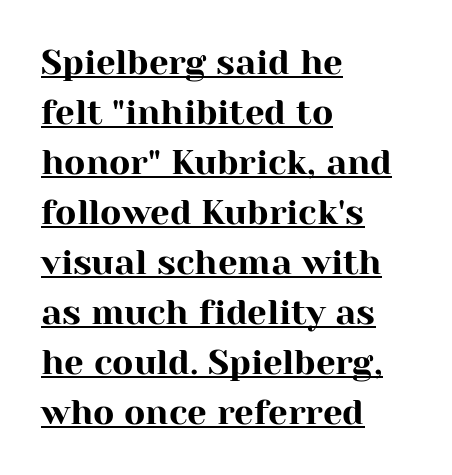
Q: Is the text italic (slanted)? A: No, it is upright.
Q: Is the typeface a serif or a sans-serif typeface? A: Serif.
Q: Is the text underlined? A: Yes.
Q: How is the paragraph aligned? A: Left-aligned.
Q: Is the spacing between letters normal or unusually wide? A: Normal.
Q: Is the spacing between lines tight, normal or loose? A: Normal.
Q: Width (condensed, normal, or wide)? A: Normal.
Q: Stroke contrast? A: High.
Q: x-height? A: Medium.
Q: Monospaced? A: No.
